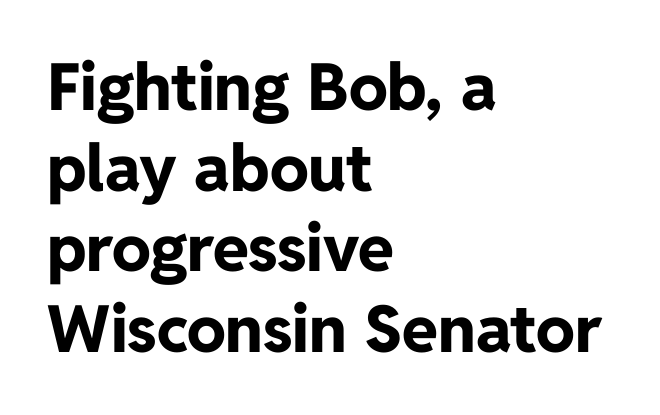
{"serif": "no", "italic": "no", "bold": "yes", "weight": "bold", "width": "normal", "stroke_contrast": "low", "x_height": "medium", "monospaced": "no", "underline": "no", "align": "left", "line_spacing_ratio": 1.24, "letter_spacing": "normal", "letter_spacing_em": 0.0, "glyph_px": 65}
